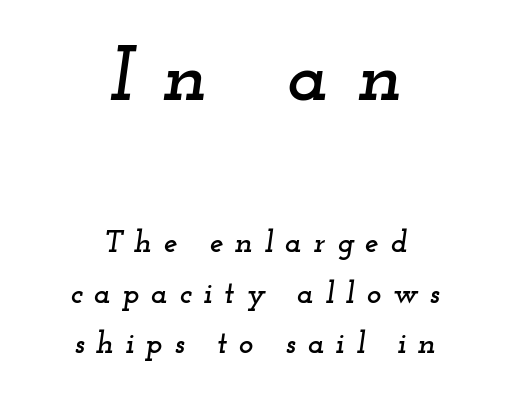
The image shows 77 px wide serif type, italic (leaning right); set centered, normal line spacing (1.62x), unusually wide letter spacing (+0.37 em), not underlined; the first (top) block is 2.48x larger; low stroke contrast and a small x-height.
